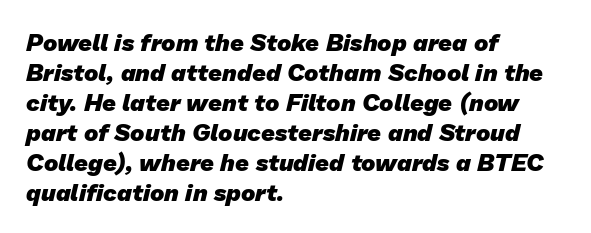
Q: Is the text bold? A: Yes.
Q: Is the text underlined? A: No.
Q: How is the paragraph aligned? A: Left-aligned.
Q: Is the spacing between letters normal or unusually wide? A: Normal.
Q: Is the spacing between lines tight, normal or loose? A: Normal.
